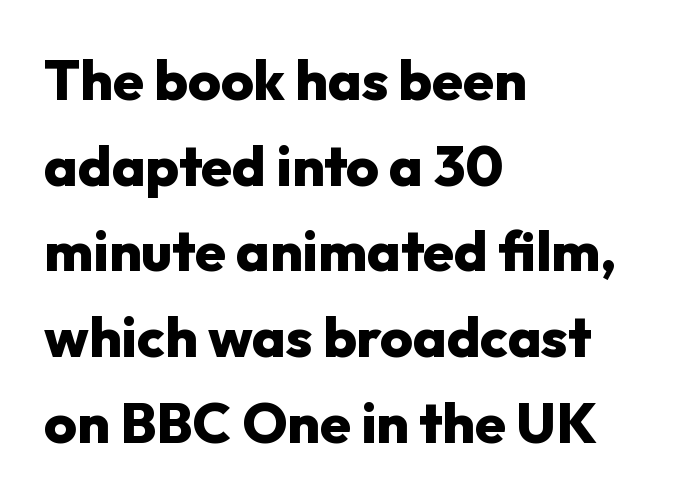
{"serif": "no", "italic": "no", "bold": "yes", "weight": "heavy", "width": "normal", "stroke_contrast": "low", "x_height": "medium", "monospaced": "no", "underline": "no", "align": "left", "line_spacing": "normal", "line_spacing_ratio": 1.53, "letter_spacing": "normal", "letter_spacing_em": 0.0, "glyph_px": 56}
